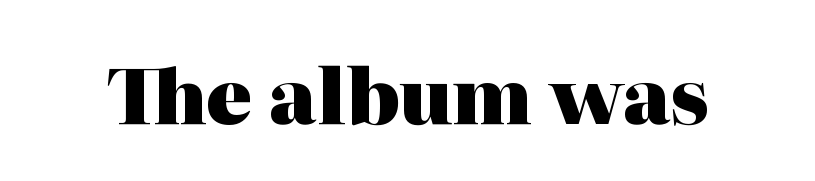
{"serif": "yes", "italic": "no", "bold": "yes", "weight": "heavy", "width": "normal", "stroke_contrast": "high", "x_height": "medium", "monospaced": "no", "underline": "no", "letter_spacing": "normal", "letter_spacing_em": 0.0, "glyph_px": 77}
